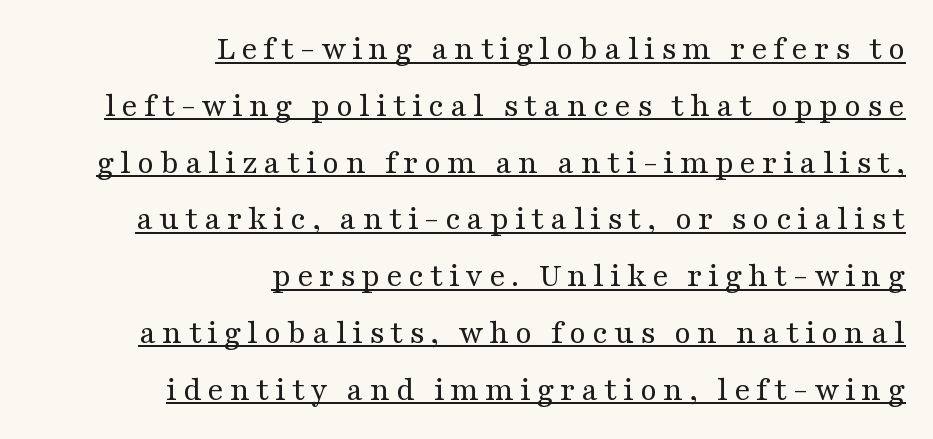
The image shows 34 px regular-weight, wide serif type, upright; set right-aligned, normal line spacing (1.67x), underlined; medium stroke contrast and a medium x-height.
